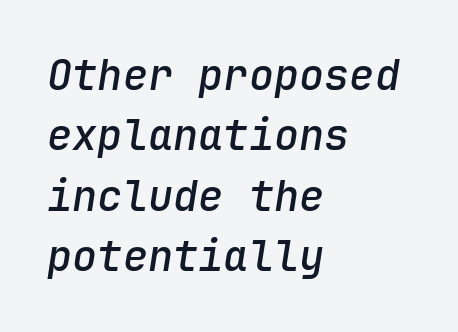
I'd describe the lettering as semibold — firm but not a full bold. Leftover space on each line is placed entirely after the last word. Interline gaps are of average width in this sample. The type is set solid horizontally, with unmodified tracking. Decoration check: the copy has no underline. Spacing verdict: monospaced, one width for all characters.
